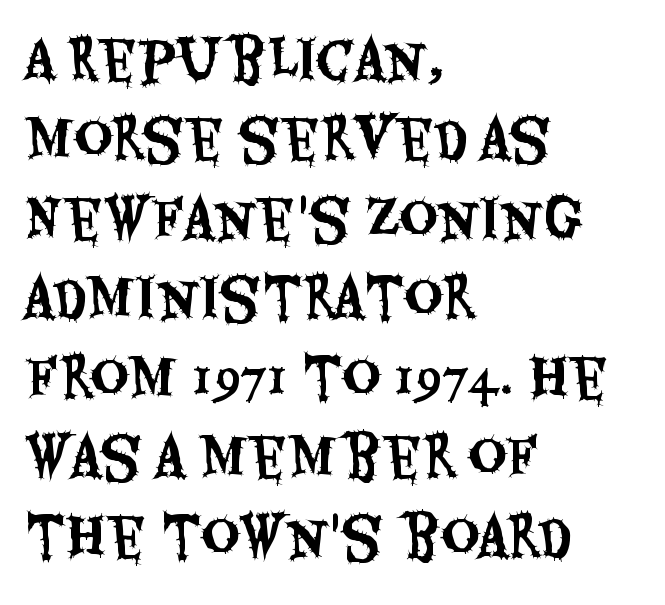
Interline gaps are of average width in this sample. Tracking value appears to be zero — textbook default spacing. In CSS terms this would be text-align: left. Nope, no serifs anywhere on these letters.
